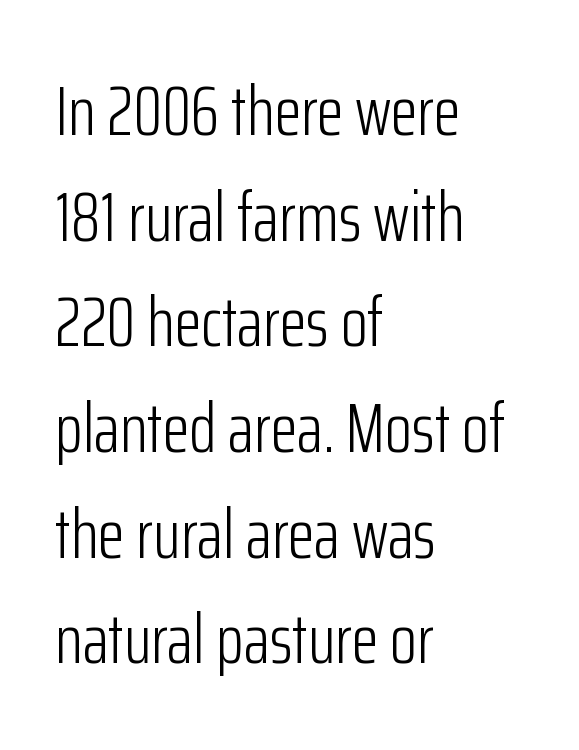
{"serif": "no", "italic": "no", "bold": "no", "weight": "light", "width": "condensed", "stroke_contrast": "low", "x_height": "medium", "monospaced": "no", "underline": "no", "align": "left", "line_spacing": "normal", "line_spacing_ratio": 1.51, "letter_spacing": "normal", "letter_spacing_em": 0.0, "glyph_px": 70}
